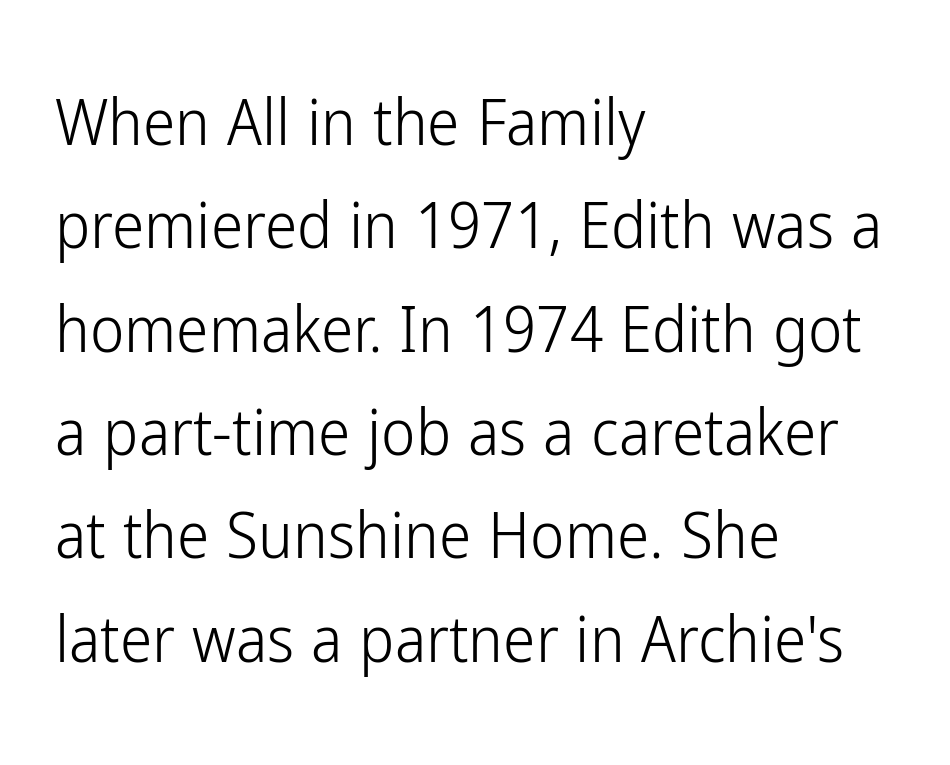
The image shows 65 px light, condensed sans-serif type, upright; set left-aligned, normal line spacing (1.59x), normal letter spacing, not underlined; low stroke contrast and a medium x-height.
